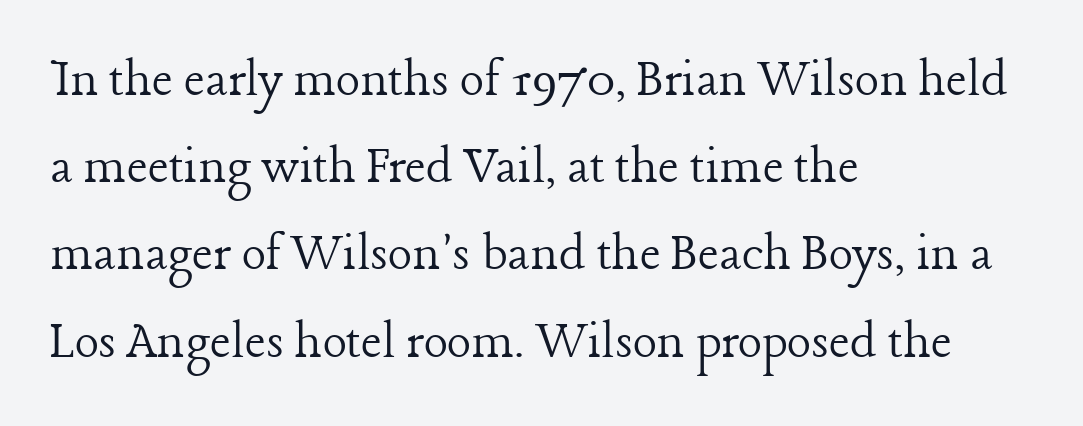
{"serif": "yes", "italic": "no", "bold": "no", "weight": "light", "width": "normal", "stroke_contrast": "low", "x_height": "medium", "monospaced": "no", "underline": "no", "align": "left", "line_spacing": "normal", "line_spacing_ratio": 1.53, "letter_spacing": "normal", "letter_spacing_em": 0.0, "glyph_px": 57}
